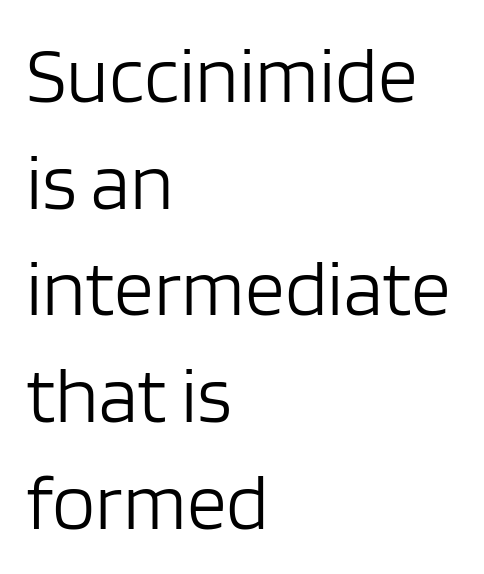
Q: Is the text bold? A: No.
Q: Is the text italic (slanted)? A: No, it is upright.
Q: Is the typeface a serif or a sans-serif typeface? A: Sans-serif.
Q: Is the text underlined? A: No.
Q: How is the paragraph aligned? A: Left-aligned.
Q: Is the spacing between letters normal or unusually wide? A: Normal.
Q: Is the spacing between lines tight, normal or loose? A: Normal.
Q: Width (condensed, normal, or wide)? A: Normal.
Q: Stroke contrast? A: Low.
Q: x-height? A: Large.
Q: Monospaced? A: No.
